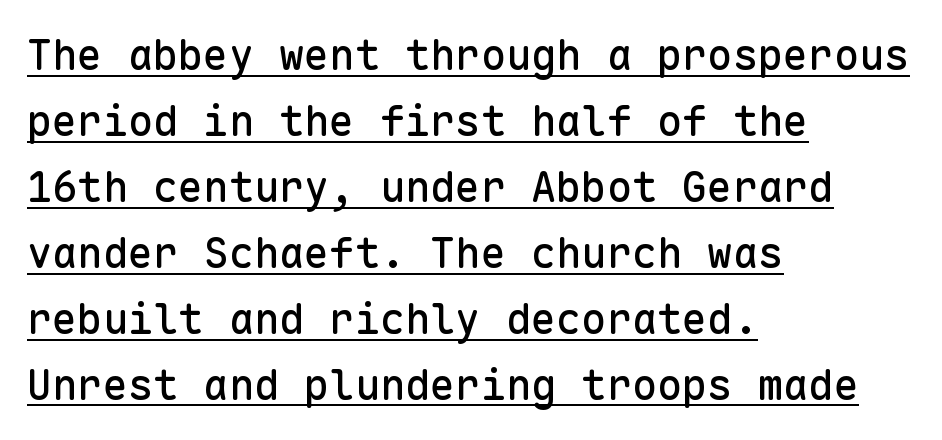
Q: Is the text italic (slanted)? A: No, it is upright.
Q: Is the typeface a serif or a sans-serif typeface? A: Sans-serif.
Q: Is the text underlined? A: Yes.
Q: How is the paragraph aligned? A: Left-aligned.
Q: Is the spacing between letters normal or unusually wide? A: Normal.
Q: Is the spacing between lines tight, normal or loose? A: Normal.
Q: Width (condensed, normal, or wide)? A: Normal.
Q: Stroke contrast? A: Low.
Q: x-height? A: Medium.
Q: Monospaced? A: Yes.
